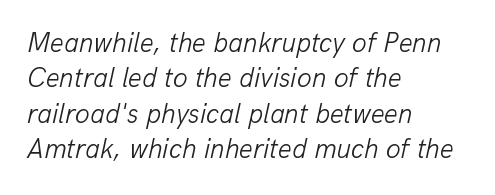
The image shows 27 px text type, italic (leaning right); set left-aligned, normal line spacing (1.31x), normal letter spacing, not underlined.
